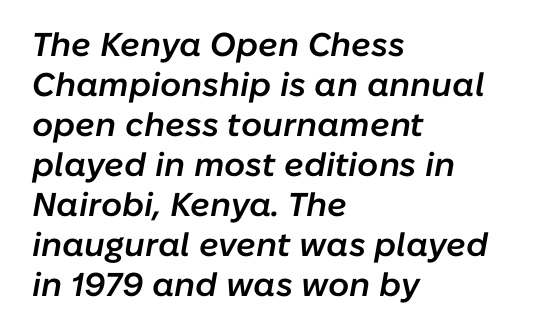
Is the type bold? Partly — it's a semibold, heavier than regular but not fully bold. The compositor pushed each line to the left boundary. You could not count columns in this text — the font is proportionally spaced. The lettering tilts uniformly, giving the passage an italic look. Descender tails drop into unmarked territory. Observe the ordinary spacing: letters are neighbours, not strangers.
